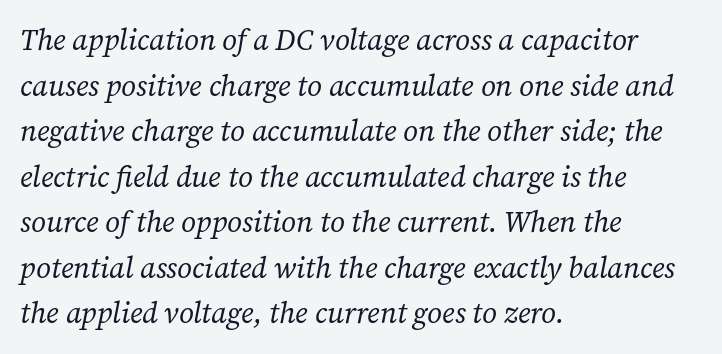
Q: Is the text bold? A: No.
Q: Is the text italic (slanted)? A: Yes, it leans right by about 12 degrees.
Q: Is the typeface a serif or a sans-serif typeface? A: Serif.
Q: Is the text underlined? A: No.
Q: How is the paragraph aligned? A: Left-aligned.
Q: Is the spacing between letters normal or unusually wide? A: Normal.
Q: Is the spacing between lines tight, normal or loose? A: Normal.
Q: Width (condensed, normal, or wide)? A: Normal.
Q: Stroke contrast? A: Low.
Q: x-height? A: Medium.
Q: Monospaced? A: No.
